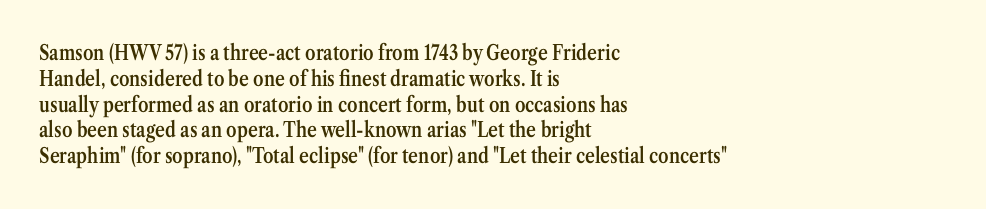
Q: Is the text bold? A: Semi-bold.
Q: Is the text italic (slanted)? A: No, it is upright.
Q: Is the text underlined? A: No.
Q: How is the paragraph aligned? A: Left-aligned.
Q: Is the spacing between letters normal or unusually wide? A: Normal.
